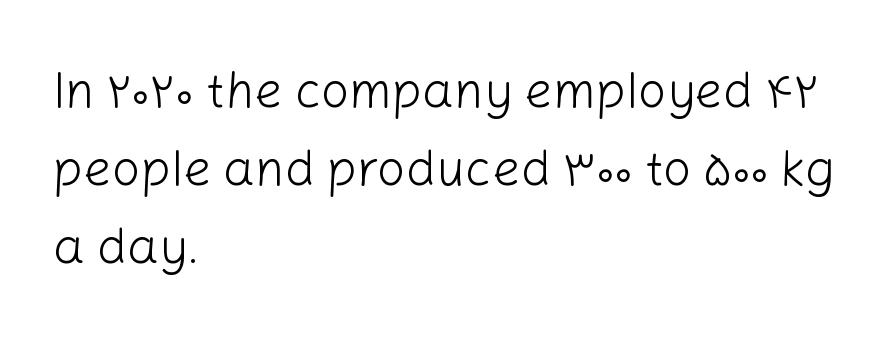
Typographically, this falls in the sans-serif category. Heft: none added — not bold. This rendering leaves character spacing at its baseline value. This sample has the flowing, uneven cadence of proportional lettering.
